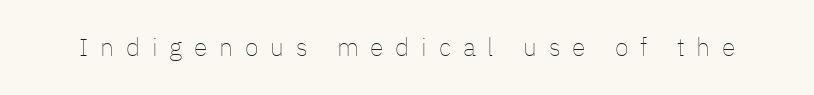
The image shows 25 px text type, upright; set unusually wide letter spacing (+0.47 em), not underlined.
